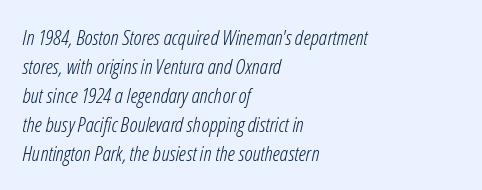
Q: Is the text bold? A: No.
Q: Is the text italic (slanted)? A: Yes, it leans right by about 12 degrees.
Q: Is the text underlined? A: No.
Q: How is the paragraph aligned? A: Left-aligned.
Q: Is the spacing between letters normal or unusually wide? A: Normal.
Q: Is the spacing between lines tight, normal or loose? A: Normal.
